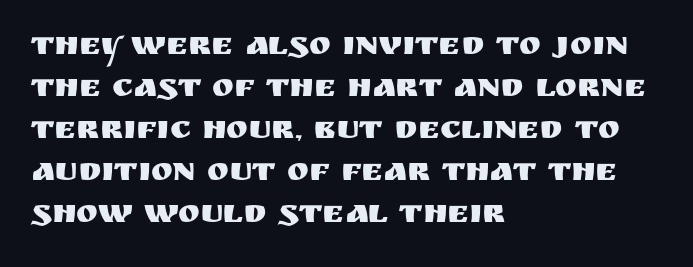
{"serif": "no", "italic": "no", "width": "normal", "stroke_contrast": "medium", "x_height": "large", "monospaced": "no", "underline": "no", "align": "left", "line_spacing": "normal", "line_spacing_ratio": 1.27, "letter_spacing": "normal", "letter_spacing_em": 0.0, "glyph_px": 33}
